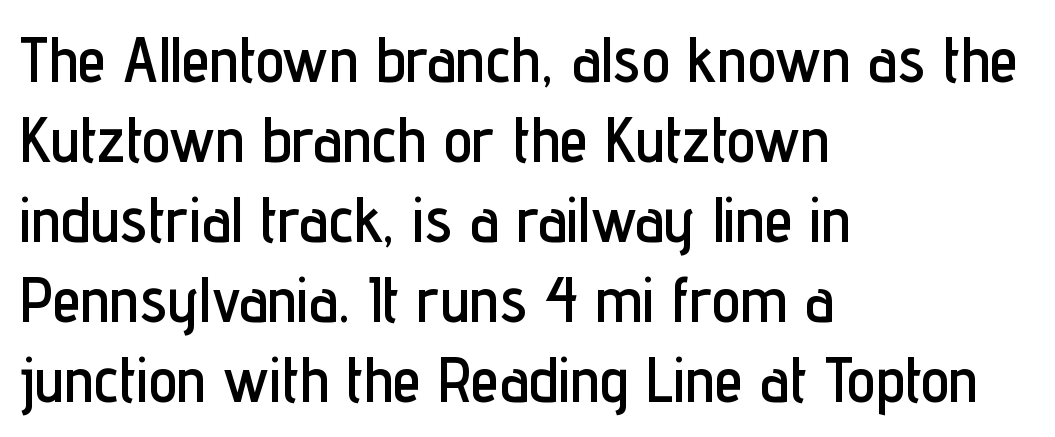
These lines are set flush left with a ragged right edge. The area under the type is left untouched. The letters advance in unequal steps, a hallmark of proportional type. The rendering keeps characters at their native spacing. Does the lettering tilt? It doesn't — this is upright. Nothing sits at the stroke ends, so this counts as sans-serif.
